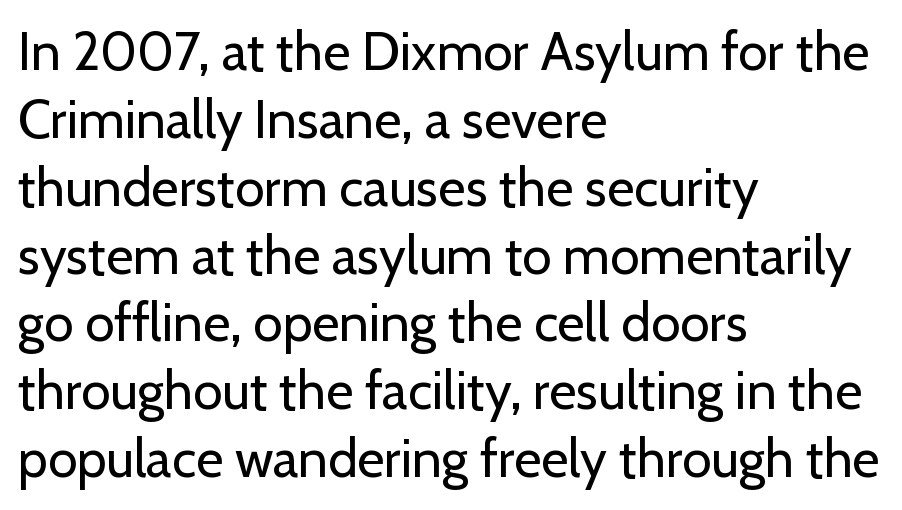
Q: Is the text bold? A: No.
Q: Is the text italic (slanted)? A: No, it is upright.
Q: Is the typeface a serif or a sans-serif typeface? A: Sans-serif.
Q: Is the text underlined? A: No.
Q: How is the paragraph aligned? A: Left-aligned.
Q: Is the spacing between letters normal or unusually wide? A: Normal.
Q: Is the spacing between lines tight, normal or loose? A: Normal.
Q: Width (condensed, normal, or wide)? A: Normal.
Q: Stroke contrast? A: Low.
Q: x-height? A: Medium.
Q: Monospaced? A: No.
